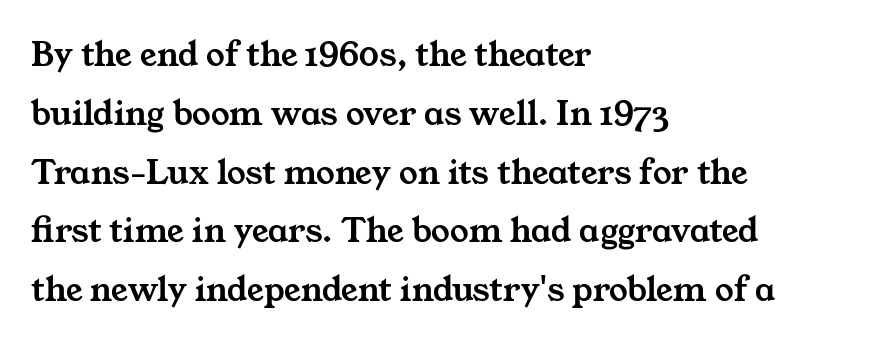
The image shows 37 px wide serif type; set left-aligned, normal line spacing (1.59x), normal letter spacing, not underlined; medium stroke contrast and a medium x-height.
